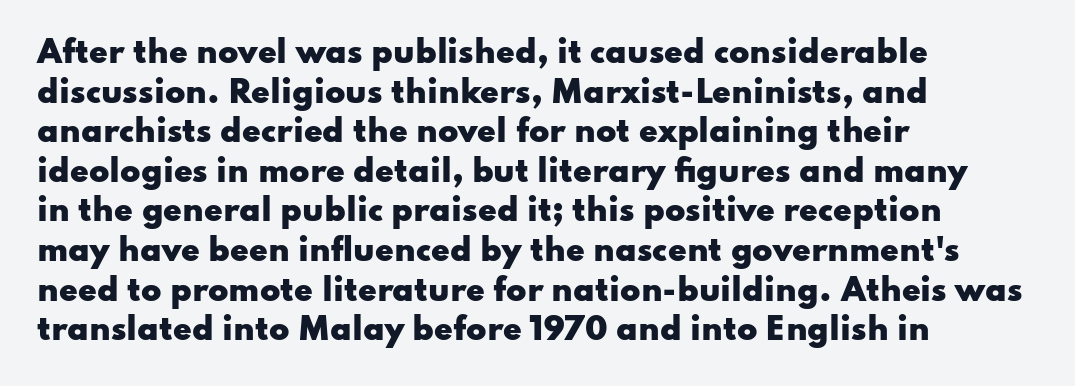
Underline: absent. The passage is arranged the way most books set body copy — flush left. These lines sit exactly where default settings would place them. Emphasis by weight is at full strength: bold. The tracking reads as untouched default to a designer's eye. Grotesque or geometric, the face here clearly has no serifs.
